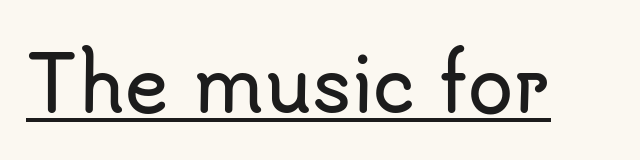
Q: Is the text italic (slanted)? A: No, it is upright.
Q: Is the typeface a serif or a sans-serif typeface? A: Sans-serif.
Q: Is the text underlined? A: Yes.
Q: Is the spacing between letters normal or unusually wide? A: Normal.
Q: Width (condensed, normal, or wide)? A: Normal.
Q: Stroke contrast? A: Low.
Q: x-height? A: Small.
Q: Monospaced? A: No.
